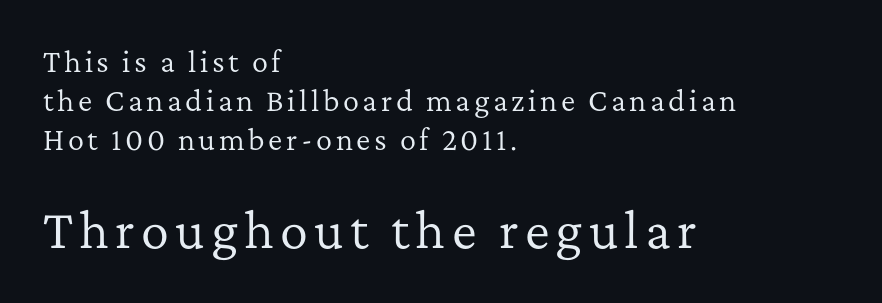
{"serif": "yes", "italic": "no", "bold": "no", "weight": "regular", "width": "normal", "stroke_contrast": "low", "x_height": "medium", "monospaced": "no", "underline": "no", "align": "left", "line_spacing": "normal", "line_spacing_ratio": 1.44, "larger_block": "second", "size_ratio": 1.74, "glyph_px": 47}
